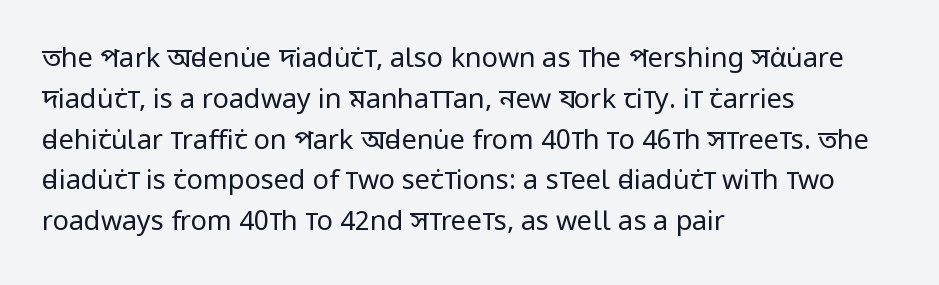
Q: Is the text bold? A: No.
Q: Is the text italic (slanted)? A: No, it is upright.
Q: Is the text underlined? A: No.
Q: How is the paragraph aligned? A: Left-aligned.
Q: Is the spacing between letters normal or unusually wide? A: Normal.
Q: Is the spacing between lines tight, normal or loose? A: Normal.
